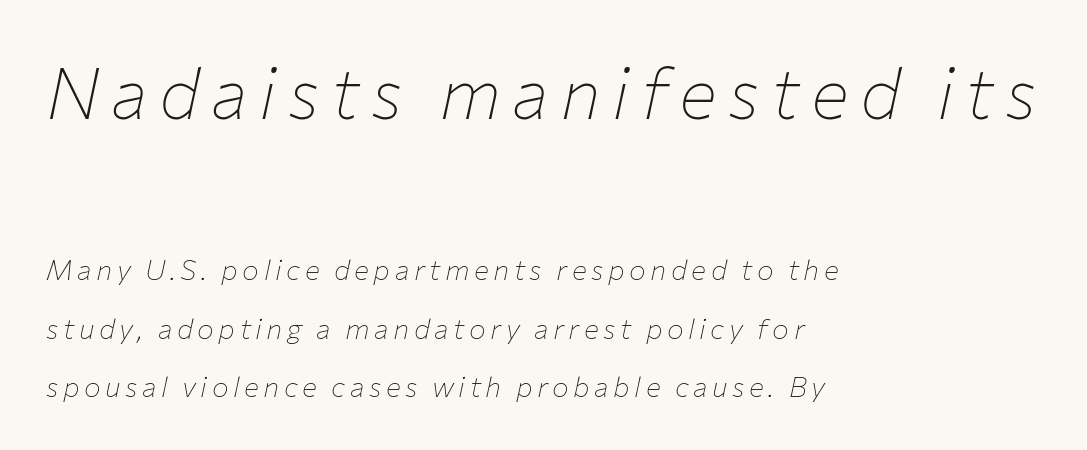
{"italic": "yes", "lean": "right", "slant_degrees": 12, "bold": "no", "weight": "thin", "width": "normal", "stroke_contrast": "low", "x_height": "medium", "monospaced": "no", "underline": "no", "align": "left", "line_spacing": "loose", "line_spacing_ratio": 2.09, "larger_block": "first", "size_ratio": 2.54, "glyph_px": 71}
